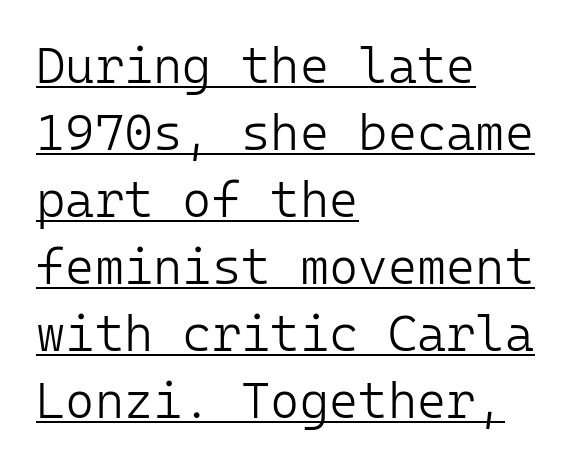
If you drew a line through each stem, it would be perfectly vertical. Spacing verdict: monospaced, one width for all characters. The rendered words wear a rule along their underside. I'd call this a sans setting — the letters go barefoot. Weight: in the light-to-regular range. Is the letter spacing exaggerated? No — it looks like the ordinary default.
